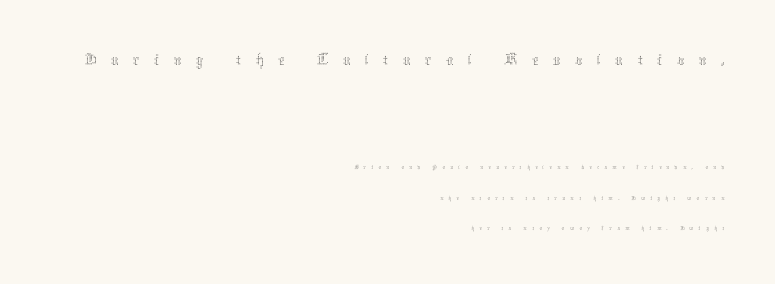
The image shows 38 px thin type, upright; set right-aligned, loose line spacing (2.18x), unusually wide letter spacing (+0.37 em), not underlined; the first (top) block is 2.71x larger; medium stroke contrast and a medium x-height.
